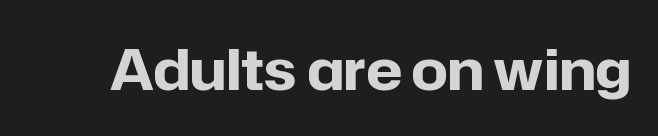
The image shows 57 px bold sans-serif type, upright; set normal letter spacing, not underlined; low stroke contrast and a medium x-height.
